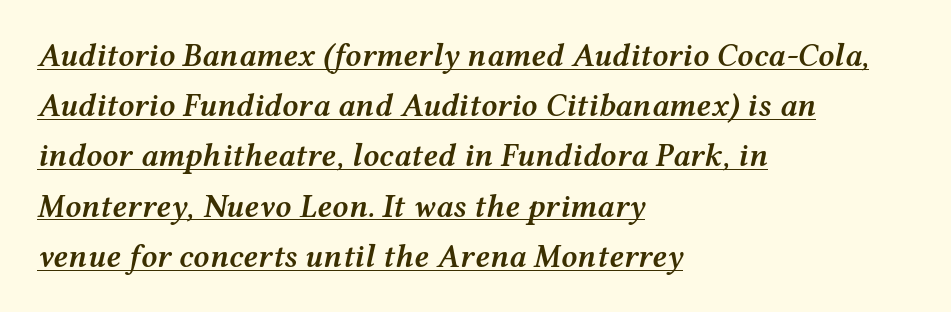
Q: Is the text bold? A: Semi-bold.
Q: Is the text italic (slanted)? A: Yes, it leans right by about 12 degrees.
Q: Is the text underlined? A: Yes.
Q: How is the paragraph aligned? A: Left-aligned.
Q: Is the spacing between letters normal or unusually wide? A: Normal.
Q: Is the spacing between lines tight, normal or loose? A: Normal.
Q: Width (condensed, normal, or wide)? A: Wide.
Q: Stroke contrast? A: Medium.
Q: x-height? A: Medium.
Q: Monospaced? A: No.
